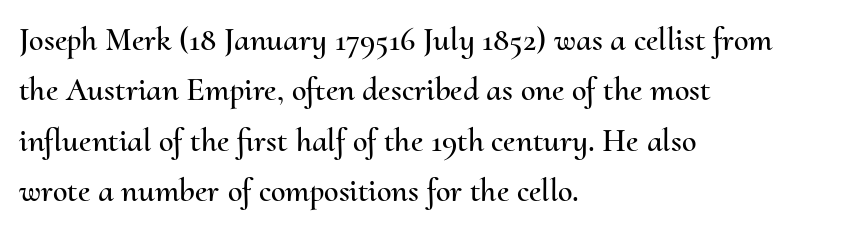
{"italic": "no", "width": "normal", "stroke_contrast": "medium", "x_height": "small", "monospaced": "no", "underline": "no", "align": "left", "line_spacing": "normal", "line_spacing_ratio": 1.53, "letter_spacing": "normal", "letter_spacing_em": 0.0, "glyph_px": 33}
